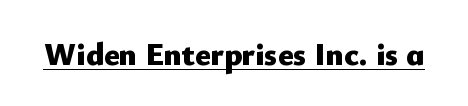
Every letter is thick-stroked: bold, no question. Ordinary non-slanted type is in use. Does the type have serifs? No, each stem ends abruptly. Each letter keeps its own natural width here, so spacing adapts to shape.
